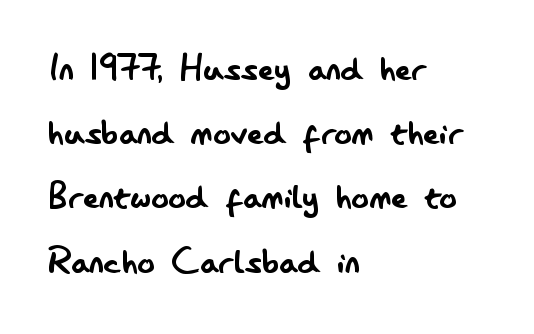
{"serif": "no", "italic": "no", "bold": "no", "weight": "regular", "width": "condensed", "stroke_contrast": "low", "x_height": "small", "monospaced": "no", "underline": "no", "align": "left", "line_spacing": "normal", "line_spacing_ratio": 1.46, "letter_spacing": "normal", "letter_spacing_em": 0.0, "glyph_px": 44}
